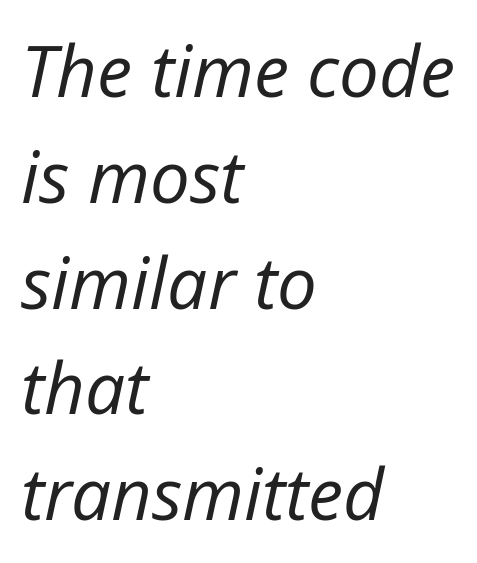
{"italic": "yes", "lean": "right", "slant_degrees": 12, "bold": "no", "weight": "regular", "width": "normal", "stroke_contrast": "low", "x_height": "medium", "monospaced": "no", "underline": "no", "align": "left", "line_spacing": "normal", "line_spacing_ratio": 1.49, "letter_spacing": "normal", "letter_spacing_em": 0.0, "glyph_px": 71}
